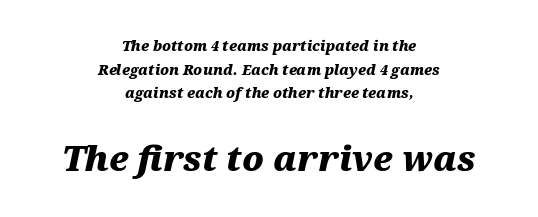
Q: Is the text bold? A: Yes.
Q: Is the text italic (slanted)? A: Yes, it leans right by about 12 degrees.
Q: Is the text underlined? A: No.
Q: How is the paragraph aligned? A: Centered.
Q: Is the spacing between letters normal or unusually wide? A: Normal.
Q: Is the spacing between lines tight, normal or loose? A: Normal.
Q: Which block of text is set in a larger size, the first (top) or the second (bottom)? A: The second (bottom) one.
Q: Width (condensed, normal, or wide)? A: Wide.
Q: Stroke contrast? A: Medium.
Q: x-height? A: Medium.
Q: Monospaced? A: No.
